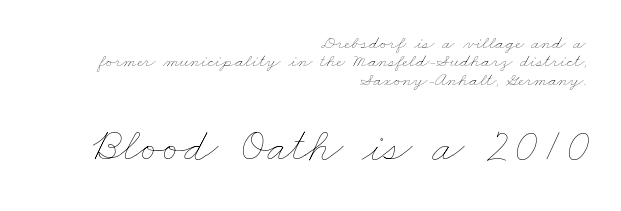
The image shows 47 px thin, wide type; set right-aligned, tight line spacing (0.97x), normal letter spacing, not underlined; the second (bottom) block is 2.47x larger; low stroke contrast and a small x-height.
